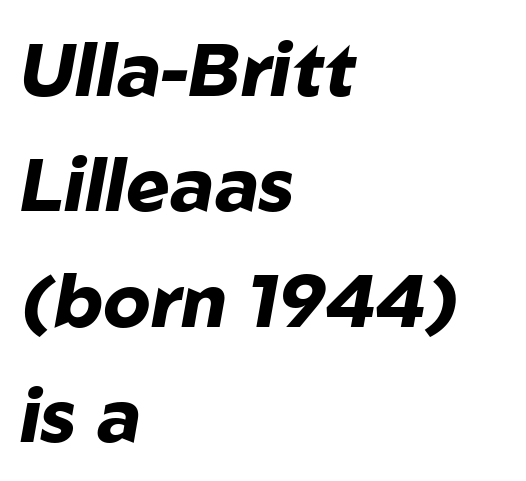
Q: Is the text bold? A: Yes.
Q: Is the text italic (slanted)? A: Yes, it leans right by about 10 degrees.
Q: Is the text underlined? A: No.
Q: How is the paragraph aligned? A: Left-aligned.
Q: Is the spacing between letters normal or unusually wide? A: Normal.
Q: Is the spacing between lines tight, normal or loose? A: Normal.
Q: Width (condensed, normal, or wide)? A: Normal.
Q: Stroke contrast? A: Low.
Q: x-height? A: Medium.
Q: Monospaced? A: No.
